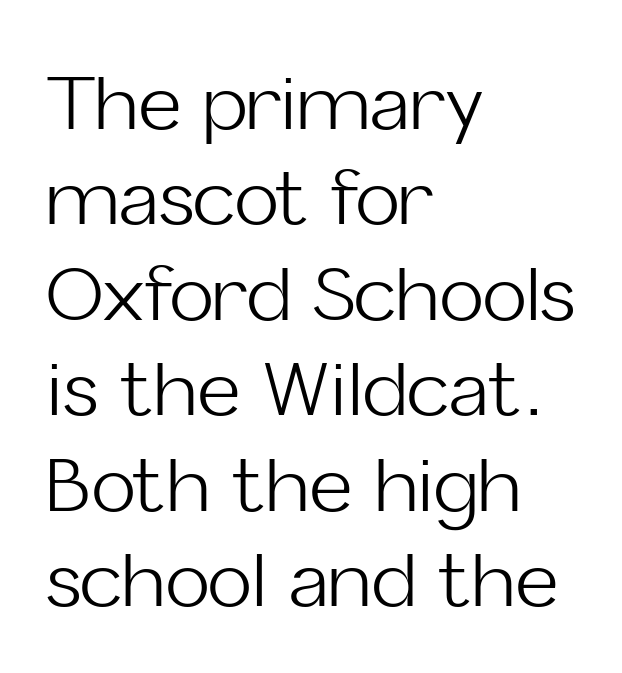
Weight class: somewhere from thin through regular. Quick note: not italic, upright. One glance says typical: line gaps are just what's usual. Tracking here is standard; glyphs follow each other at the usual distance. Letterform terminals end flat and unadorned throughout the passage.
